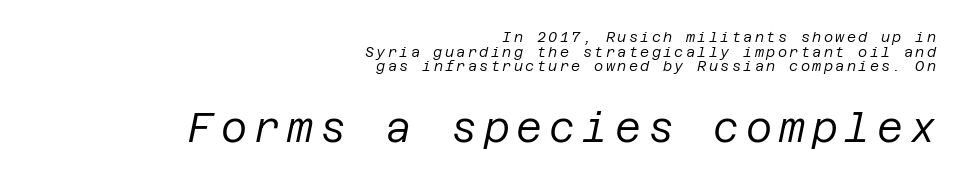
The image shows 40 px regular-weight type, italic (leaning right); set right-aligned, tight line spacing (1.05x), not underlined; the second (bottom) block is 2.86x larger; low stroke contrast and a large x-height.
